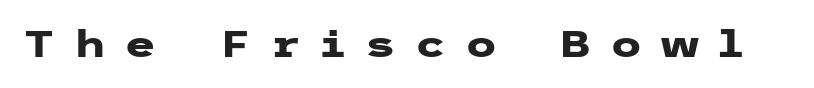
Q: Is the text bold? A: Yes.
Q: Is the text italic (slanted)? A: No, it is upright.
Q: Is the typeface a serif or a sans-serif typeface? A: Sans-serif.
Q: Is the text underlined? A: No.
Q: Is the spacing between letters normal or unusually wide? A: Unusually wide.
Q: Width (condensed, normal, or wide)? A: Wide.
Q: Stroke contrast? A: Low.
Q: x-height? A: Medium.
